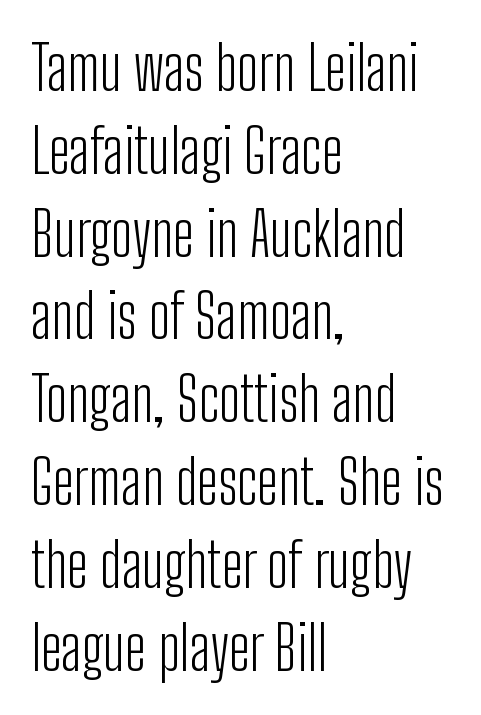
{"serif": "no", "italic": "no", "bold": "no", "weight": "light", "width": "condensed", "stroke_contrast": "low", "x_height": "medium", "monospaced": "no", "underline": "no", "align": "left", "line_spacing": "normal", "line_spacing_ratio": 1.38, "letter_spacing": "normal", "letter_spacing_em": 0.0, "glyph_px": 60}
